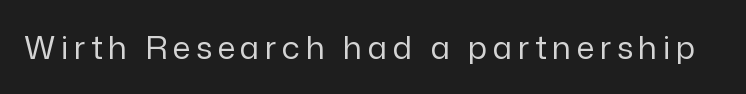
Q: Is the text bold? A: No.
Q: Is the text italic (slanted)? A: No, it is upright.
Q: Is the typeface a serif or a sans-serif typeface? A: Sans-serif.
Q: Is the text underlined? A: No.
Q: Width (condensed, normal, or wide)? A: Normal.
Q: Stroke contrast? A: Low.
Q: x-height? A: Medium.
Q: Monospaced? A: No.
